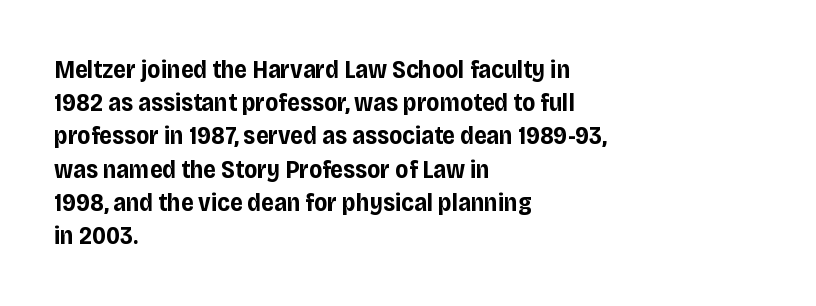
The image shows 25 px bold type, upright; set left-aligned, normal line spacing (1.33x), normal letter spacing, not underlined.
